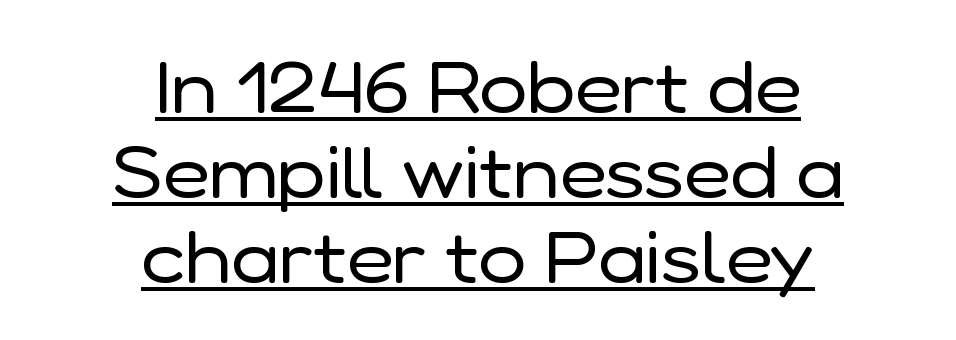
The image shows 72 px regular-weight sans-serif type, upright; set centered, line spacing 1.18x, normal letter spacing, underlined; low stroke contrast and a medium x-height.
